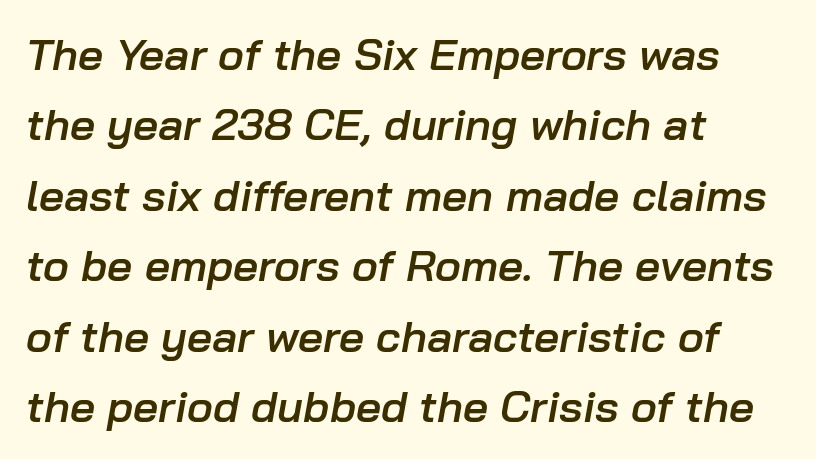
{"italic": "yes", "lean": "right", "slant_degrees": 10, "bold": "semi", "weight": "semibold", "width": "normal", "stroke_contrast": "low", "x_height": "medium", "monospaced": "no", "underline": "no", "align": "left", "line_spacing": "normal", "line_spacing_ratio": 1.6, "letter_spacing": "normal", "letter_spacing_em": 0.0, "glyph_px": 44}
